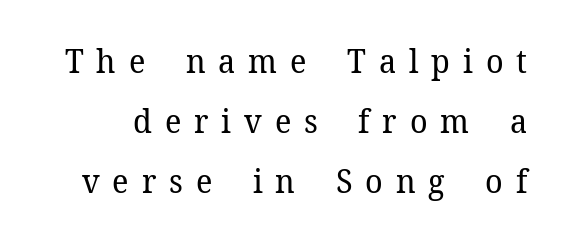
The image shows 33 px regular-weight serif type, upright; set line spacing 1.82x, unusually wide letter spacing (+0.39 em), not underlined; low stroke contrast and a medium x-height.
